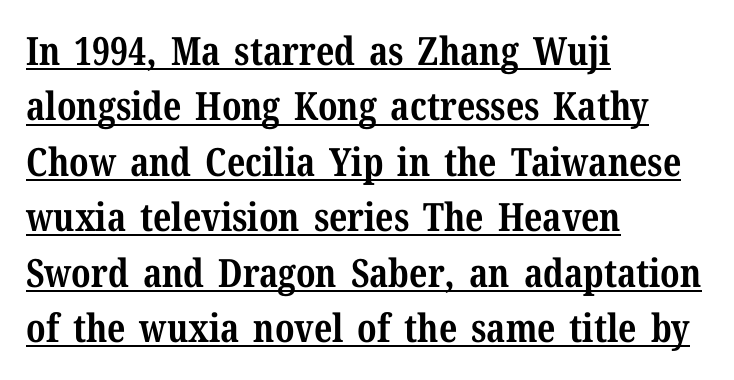
The image shows 39 px bold serif type, upright; set left-aligned, normal line spacing (1.42x), normal letter spacing, underlined; medium stroke contrast and a medium x-height.
